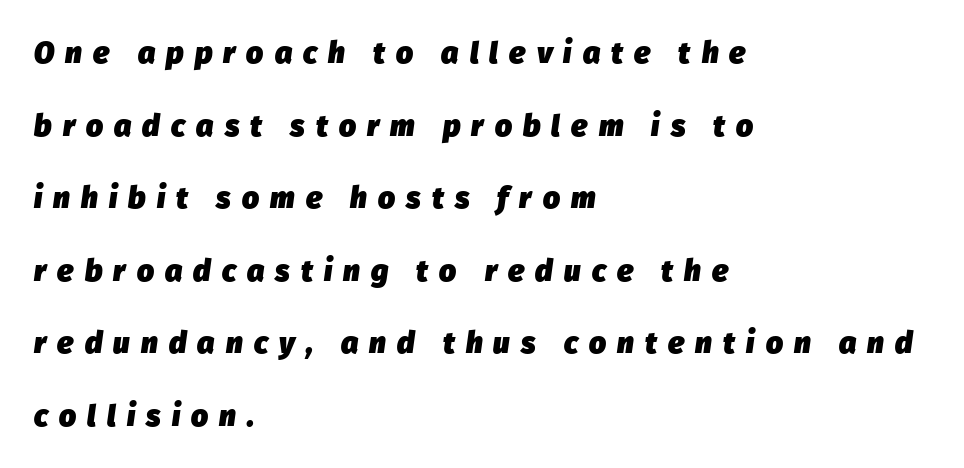
These lines are rendered in a variable-pitch font. These lines stand farther apart than default settings would place them. A bare baseline throughout the passage. Typesetter's note: full bold, strokes at maximum text heaviness. Layout note: lines flush left. Characters are canted at an angle relative to the baseline's perpendicular.
